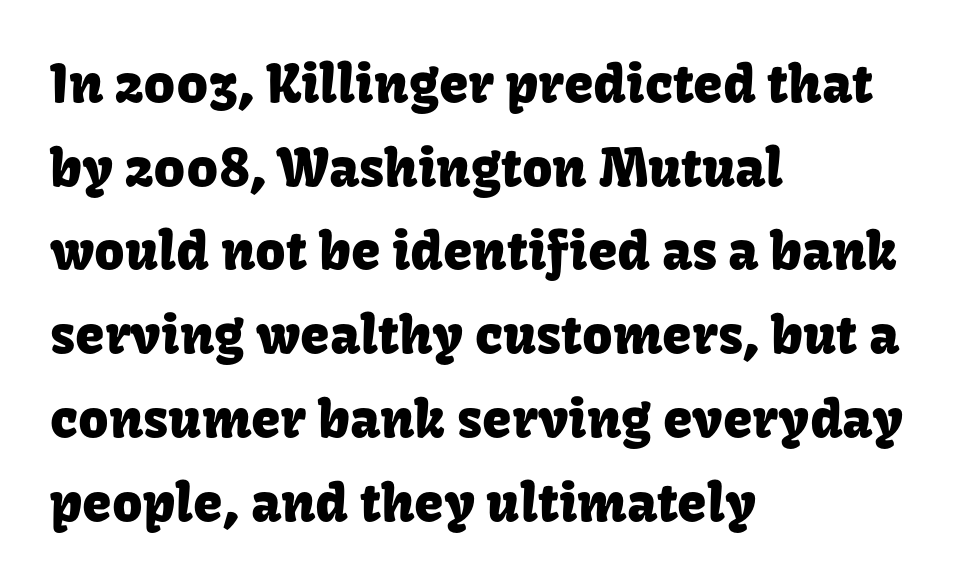
Q: Is the text italic (slanted)? A: No, it is upright.
Q: Is the typeface a serif or a sans-serif typeface? A: Sans-serif.
Q: Is the text underlined? A: No.
Q: How is the paragraph aligned? A: Left-aligned.
Q: Is the spacing between letters normal or unusually wide? A: Normal.
Q: Is the spacing between lines tight, normal or loose? A: Normal.
Q: Width (condensed, normal, or wide)? A: Normal.
Q: Stroke contrast? A: Low.
Q: x-height? A: Medium.
Q: Monospaced? A: No.
